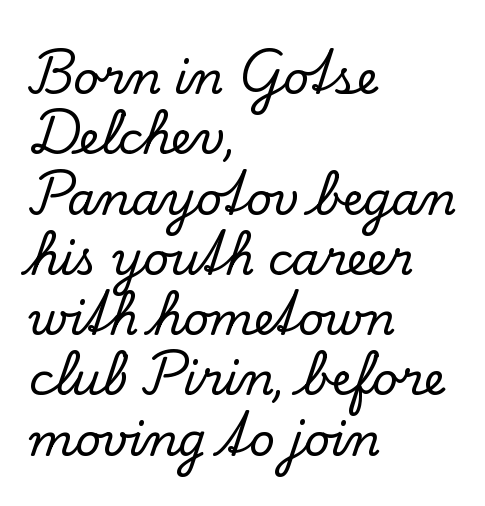
{"serif": "yes", "width": "normal", "stroke_contrast": "low", "x_height": "small", "monospaced": "no", "underline": "no", "align": "left", "line_spacing": "normal", "line_spacing_ratio": 1.34, "letter_spacing": "normal", "letter_spacing_em": 0.0, "glyph_px": 45}
